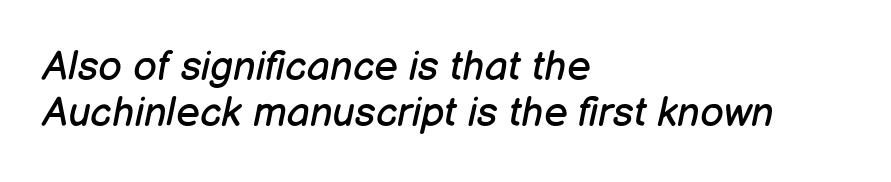
Q: Is the text bold? A: No.
Q: Is the text italic (slanted)? A: Yes, it leans right by about 12 degrees.
Q: Is the text underlined? A: No.
Q: How is the paragraph aligned? A: Left-aligned.
Q: Is the spacing between letters normal or unusually wide? A: Normal.
Q: Is the spacing between lines tight, normal or loose? A: Tight.
Q: Width (condensed, normal, or wide)? A: Normal.
Q: Stroke contrast? A: Low.
Q: x-height? A: Medium.
Q: Monospaced? A: No.
